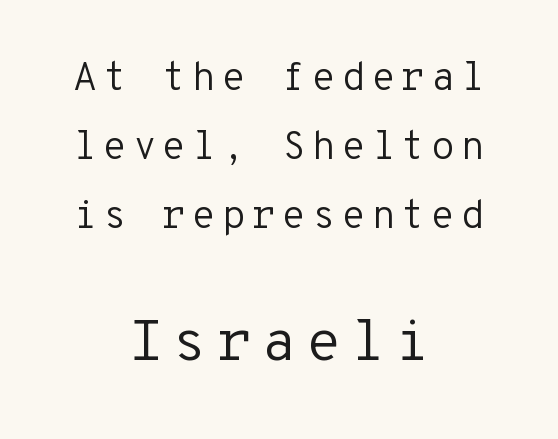
Reading down the block, each line starts at a different indent, mirrored at its end. Serif or sans? Sans — the stroke terminals are bare. Looks like terminal output: every glyph gets an equal slot. Is there any slant? The stems are plumb. The specimen omits any rule beneath the text block's lines.
